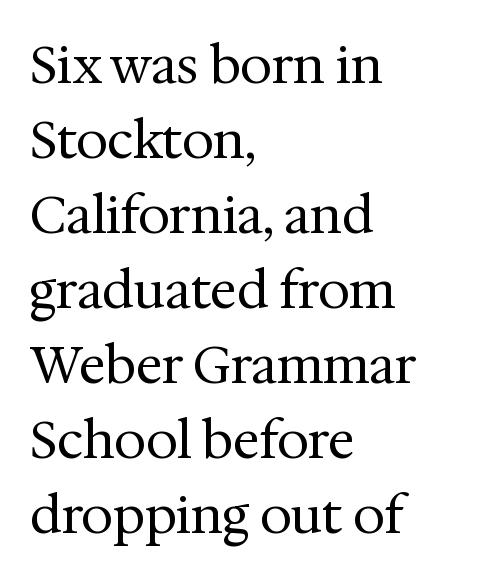
{"serif": "yes", "italic": "no", "bold": "no", "weight": "regular", "width": "normal", "stroke_contrast": "medium", "x_height": "medium", "monospaced": "no", "underline": "no", "align": "left", "line_spacing": "normal", "line_spacing_ratio": 1.47, "letter_spacing": "normal", "letter_spacing_em": 0.0, "glyph_px": 51}
